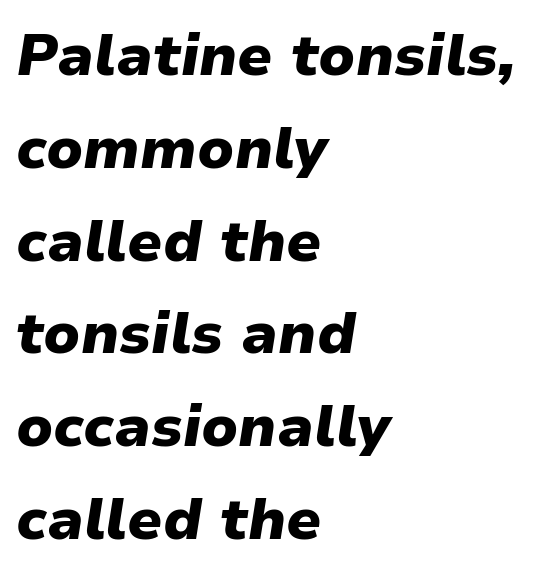
Q: Is the text bold? A: Yes.
Q: Is the text italic (slanted)? A: Yes, it leans right by about 9 degrees.
Q: Is the text underlined? A: No.
Q: How is the paragraph aligned? A: Left-aligned.
Q: Is the spacing between letters normal or unusually wide? A: Normal.
Q: Is the spacing between lines tight, normal or loose? A: Normal.
Q: Width (condensed, normal, or wide)? A: Normal.
Q: Stroke contrast? A: Low.
Q: x-height? A: Medium.
Q: Monospaced? A: No.
